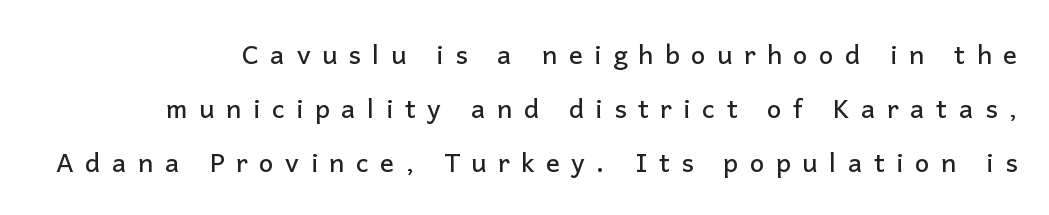
Has an underline been added? It has not. The space between consecutive lines is lavish. The letters stand upright; this is a roman face. Spacing between characters has been opened up far beyond the box default.
